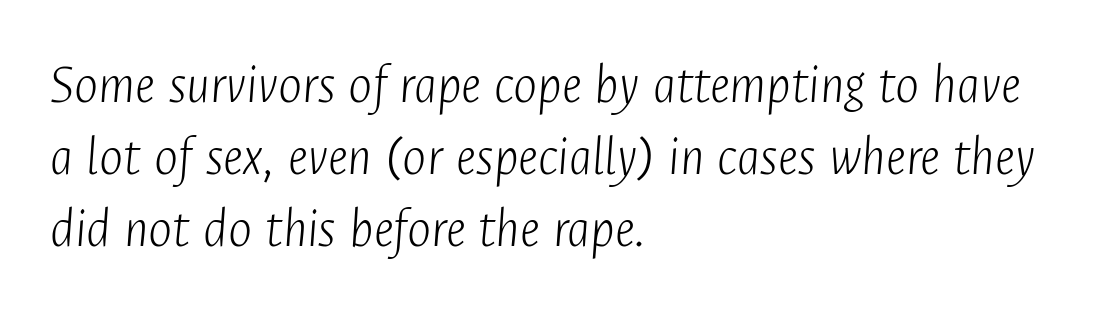
{"italic": "yes", "lean": "right", "slant_degrees": 4, "bold": "no", "weight": "light", "width": "condensed", "stroke_contrast": "low", "x_height": "medium", "monospaced": "no", "underline": "no", "align": "left", "line_spacing": "normal", "line_spacing_ratio": 1.26, "letter_spacing": "normal", "letter_spacing_em": 0.0, "glyph_px": 57}
